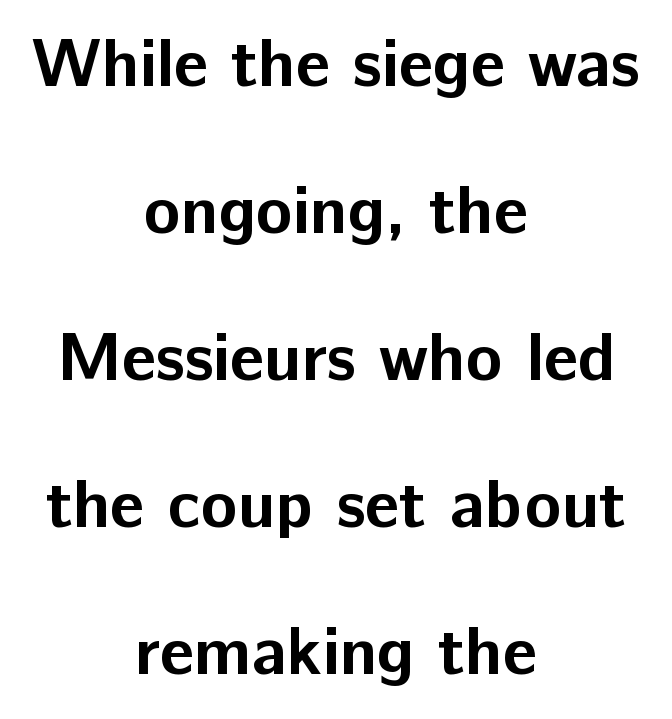
{"serif": "no", "italic": "no", "bold": "yes", "weight": "bold", "width": "normal", "stroke_contrast": "low", "x_height": "medium", "monospaced": "no", "underline": "no", "align": "center", "line_spacing": "loose", "line_spacing_ratio": 2.16, "letter_spacing": "normal", "letter_spacing_em": 0.0, "glyph_px": 68}
